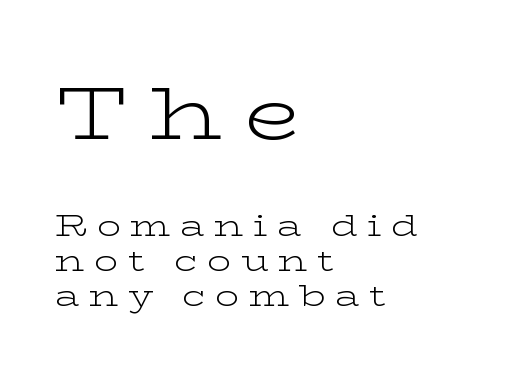
A roman cut, with each character standing at attention. The rendering shrinks the type as you move from the upper chunk to the lower. The area under the type is left untouched. Is the block centered? No — it sits flush against the left margin.
